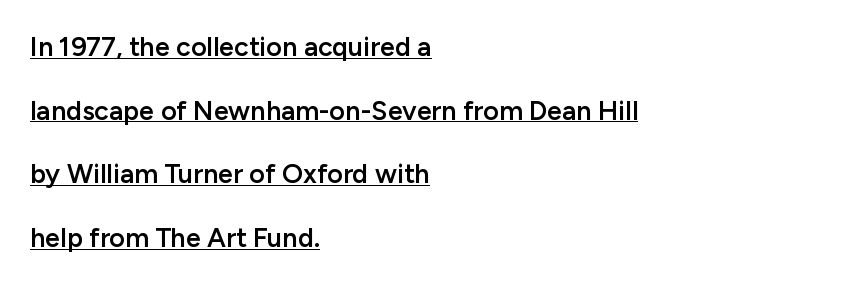
The image shows 27 px text type, upright; set left-aligned, loose line spacing (2.36x), normal letter spacing, underlined.
